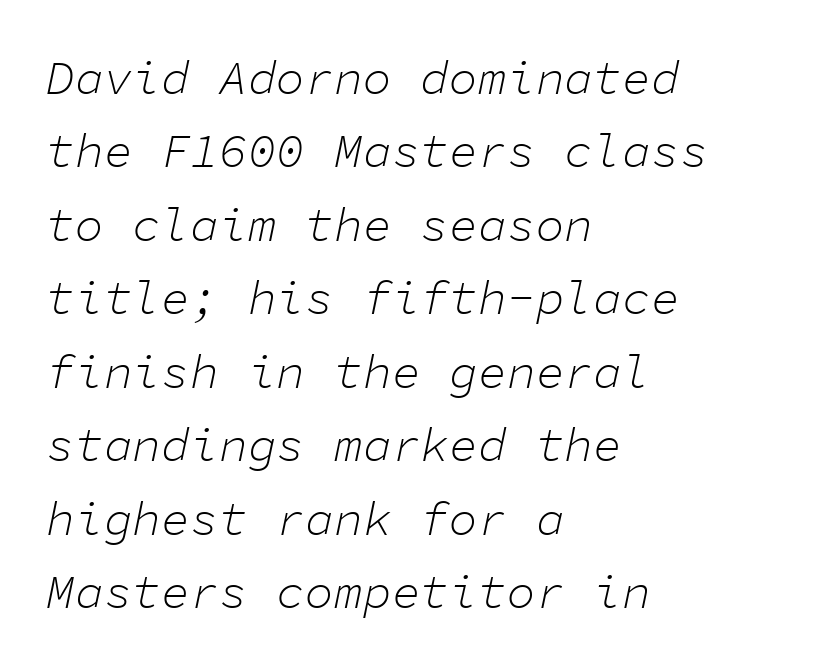
The image shows 48 px light type, italic (leaning right), monospaced; set left-aligned, normal line spacing (1.53x), normal letter spacing, not underlined; low stroke contrast and a medium x-height.
